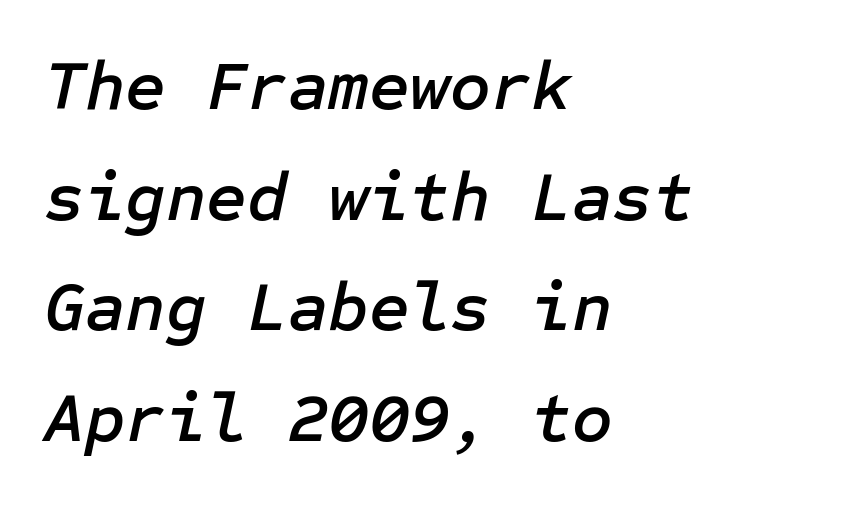
{"italic": "yes", "lean": "right", "slant_degrees": 12, "width": "normal", "stroke_contrast": "low", "x_height": "medium", "underline": "no", "align": "left", "line_spacing": "normal", "line_spacing_ratio": 1.58, "letter_spacing": "normal", "letter_spacing_em": 0.0, "glyph_px": 70}
